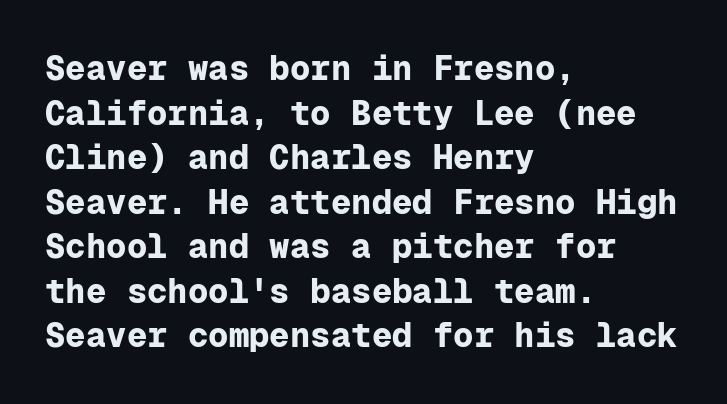
The image shows 34 px bold sans-serif type, upright, monospaced; set left-aligned, normal line spacing (1.31x), normal letter spacing, not underlined; low stroke contrast and a medium x-height.
